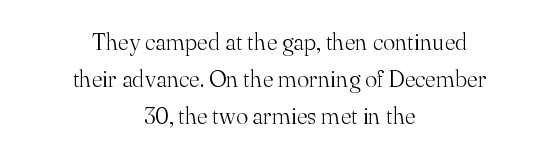
{"italic": "no", "bold": "no", "underline": "no", "align": "center", "line_spacing": "normal", "line_spacing_ratio": 1.61, "letter_spacing": "normal", "letter_spacing_em": 0.0, "glyph_px": 23}
